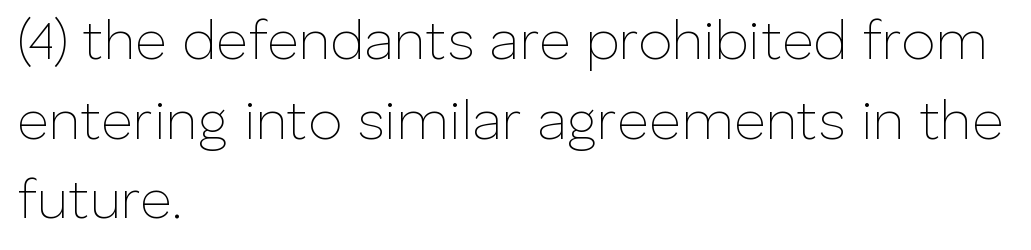
Each stroke keeps to a modest, everyday thickness or less. Style check: upright. Quick note: interline space is typical. A clean baseline with only descenders dipping below it. Tracking here is standard; glyphs follow each other at the usual distance. Alignment: flush left.
